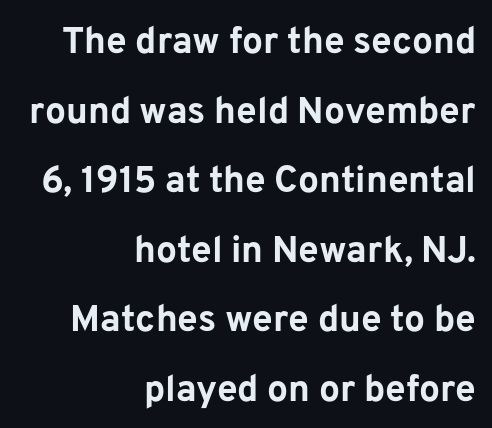
Words appear dense and cohesive because spacing is normal. The typesetter chose a ragged-left arrangement here. Summary of weight: heavy, a full bold. The rendering shows plain stroke endings on the letterforms — a sans-serif design. Just letters on the line, the space beneath them empty.
